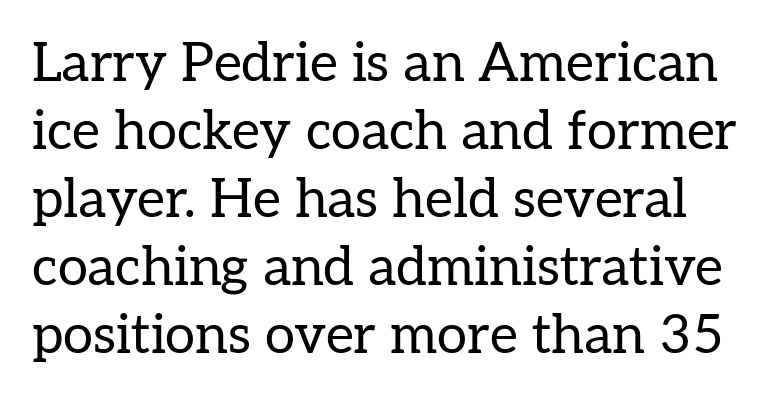
Q: Is the text bold? A: No.
Q: Is the text italic (slanted)? A: No, it is upright.
Q: Is the typeface a serif or a sans-serif typeface? A: Serif.
Q: Is the text underlined? A: No.
Q: Is the spacing between letters normal or unusually wide? A: Normal.
Q: Is the spacing between lines tight, normal or loose? A: Normal.
Q: Width (condensed, normal, or wide)? A: Normal.
Q: Stroke contrast? A: Low.
Q: x-height? A: Medium.
Q: Monospaced? A: No.
